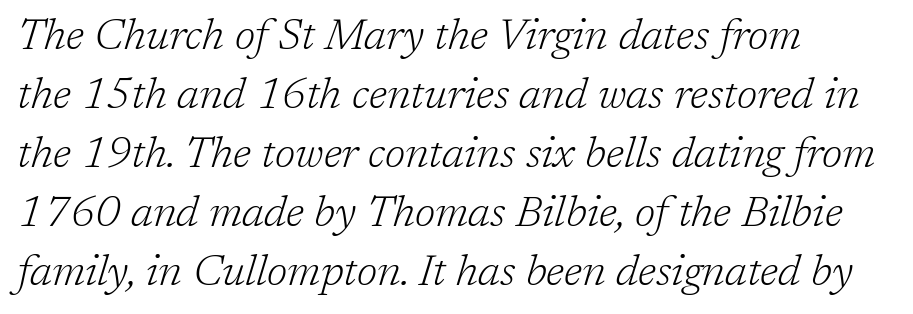
{"serif": "yes", "italic": "yes", "lean": "right", "slant_degrees": 17, "bold": "no", "weight": "light", "width": "normal", "stroke_contrast": "low", "x_height": "medium", "monospaced": "no", "underline": "no", "align": "left", "line_spacing": "normal", "line_spacing_ratio": 1.37, "letter_spacing": "normal", "letter_spacing_em": 0.0, "glyph_px": 43}
